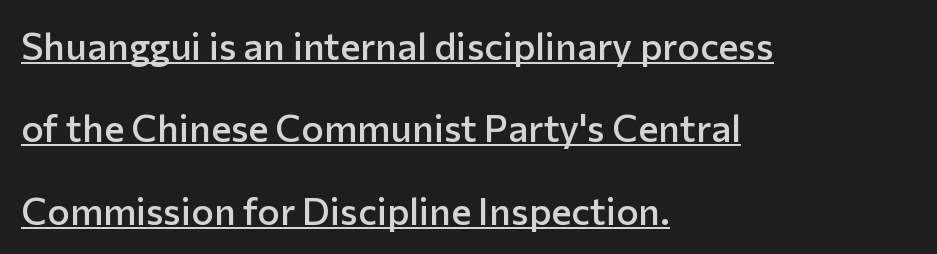
Q: Is the text bold? A: Semi-bold.
Q: Is the text italic (slanted)? A: No, it is upright.
Q: Is the typeface a serif or a sans-serif typeface? A: Sans-serif.
Q: Is the text underlined? A: Yes.
Q: How is the paragraph aligned? A: Left-aligned.
Q: Is the spacing between letters normal or unusually wide? A: Normal.
Q: Is the spacing between lines tight, normal or loose? A: Loose.
Q: Width (condensed, normal, or wide)? A: Normal.
Q: Stroke contrast? A: Low.
Q: x-height? A: Medium.
Q: Monospaced? A: No.
